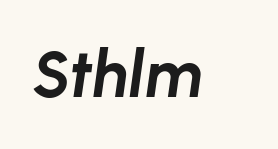
Nobody touched the tracking dial on this one. This sample has the flowing, uneven cadence of proportional lettering. Quick note: underline off. Its strokes are broad and dark, the hallmark of bold type. Would a proofreader flag this as italicized? Yes.
